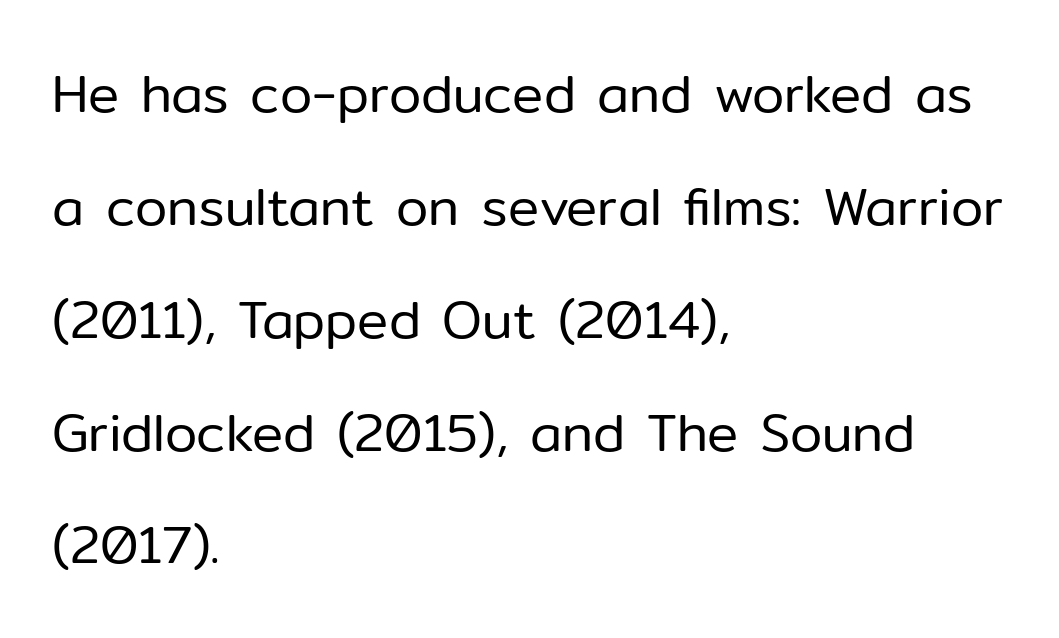
The lines are quadded left. The letters look calm and open, with moderate or lighter stems. The letters stand upright; this is a roman face. The characters display no serif detailing; their extremities are plain. The horizontal fit of the characters is conventional and even.
